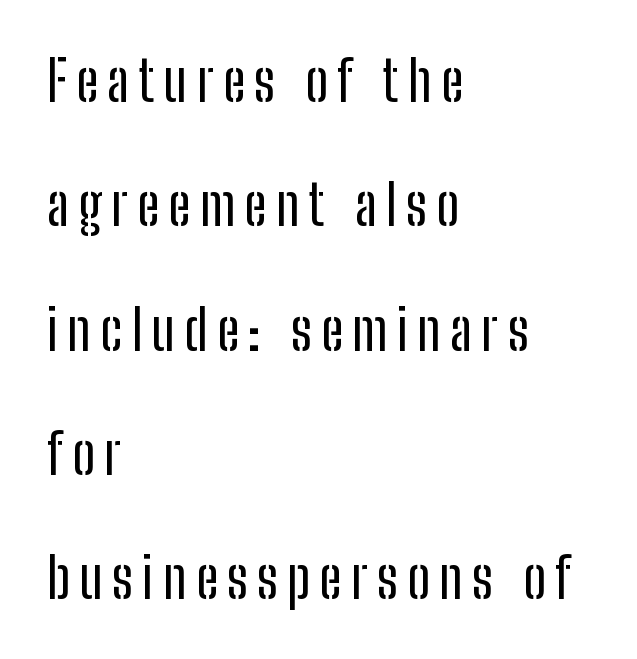
Q: Is the text italic (slanted)? A: No, it is upright.
Q: Is the typeface a serif or a sans-serif typeface? A: Sans-serif.
Q: Is the text underlined? A: No.
Q: How is the paragraph aligned? A: Left-aligned.
Q: Is the spacing between lines tight, normal or loose? A: Loose.
Q: Width (condensed, normal, or wide)? A: Condensed.
Q: Stroke contrast? A: Low.
Q: x-height? A: Medium.
Q: Monospaced? A: No.
